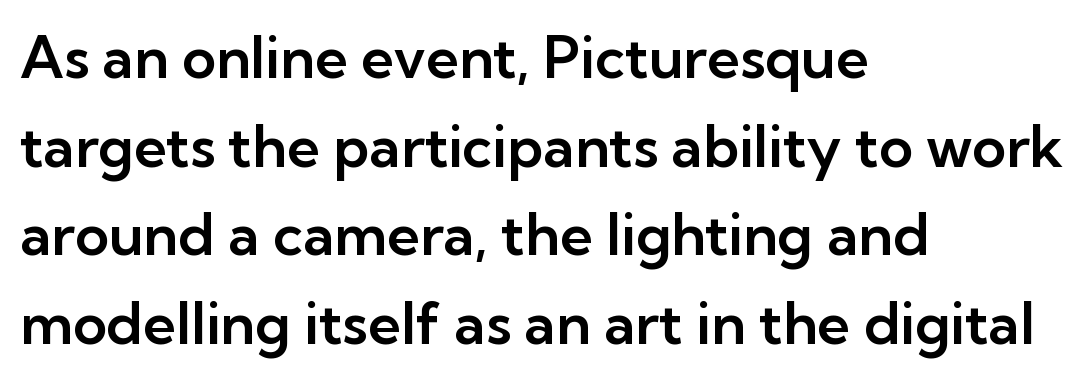
Q: Is the text italic (slanted)? A: No, it is upright.
Q: Is the typeface a serif or a sans-serif typeface? A: Sans-serif.
Q: Is the text underlined? A: No.
Q: How is the paragraph aligned? A: Left-aligned.
Q: Is the spacing between letters normal or unusually wide? A: Normal.
Q: Is the spacing between lines tight, normal or loose? A: Normal.
Q: Width (condensed, normal, or wide)? A: Normal.
Q: Stroke contrast? A: Low.
Q: x-height? A: Medium.
Q: Monospaced? A: No.
